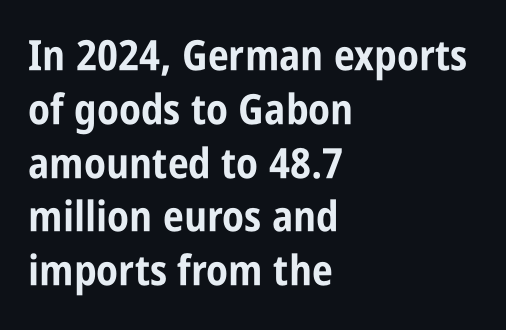
{"serif": "no", "italic": "no", "bold": "yes", "weight": "bold", "width": "condensed", "stroke_contrast": "low", "x_height": "large", "monospaced": "no", "underline": "no", "align": "left", "line_spacing": "normal", "line_spacing_ratio": 1.28, "letter_spacing": "normal", "letter_spacing_em": 0.0, "glyph_px": 42}
